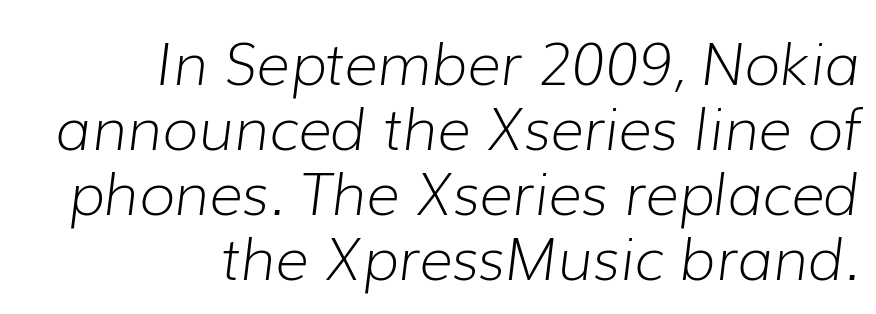
{"italic": "yes", "lean": "right", "slant_degrees": 7, "bold": "no", "weight": "light", "width": "normal", "stroke_contrast": "low", "x_height": "medium", "monospaced": "no", "underline": "no", "align": "right", "line_spacing": "tight", "line_spacing_ratio": 1.12, "letter_spacing": "normal", "letter_spacing_em": 0.0, "glyph_px": 58}
